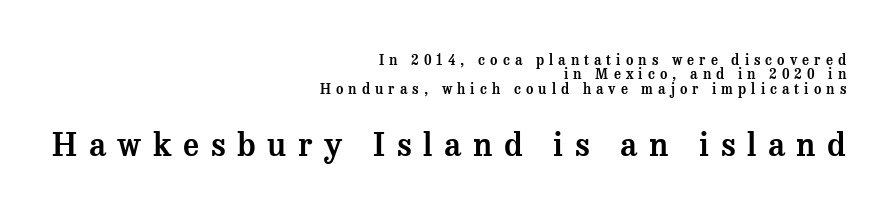
The tracking jumps out immediately: characters are airy and widely separated. Beneath every word, the page is bare. Tall strokes in this sample are plumb rather than angled. Is this a fixed-width face? No — the glyphs have proportional, varying widths.
